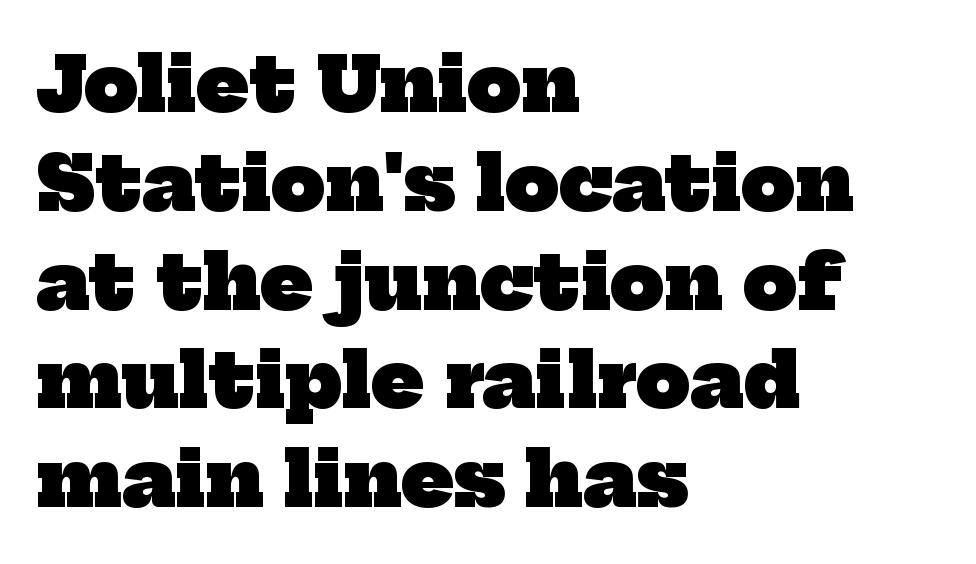
The image shows 76 px heavy serif type; set left-aligned, normal line spacing (1.3x), normal letter spacing, not underlined; low stroke contrast and a medium x-height.
